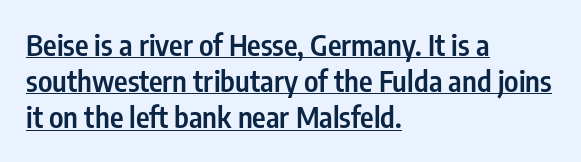
{"serif": "no", "italic": "no", "bold": "semi", "weight": "semibold", "width": "condensed", "stroke_contrast": "low", "x_height": "medium", "monospaced": "no", "underline": "yes", "align": "left", "line_spacing": "normal", "line_spacing_ratio": 1.25, "letter_spacing": "normal", "letter_spacing_em": 0.0, "glyph_px": 29}
